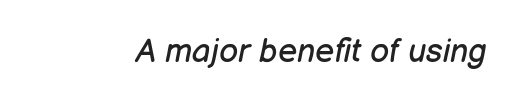
The image shows 33 px regular-weight type, italic (leaning right); set normal letter spacing, not underlined; low stroke contrast and a medium x-height.
